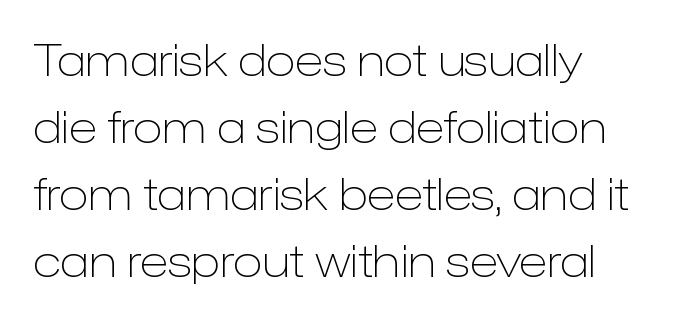
{"serif": "no", "italic": "no", "bold": "no", "weight": "light", "width": "normal", "stroke_contrast": "low", "x_height": "medium", "monospaced": "no", "underline": "no", "align": "left", "line_spacing": "normal", "line_spacing_ratio": 1.52, "letter_spacing": "normal", "letter_spacing_em": 0.0, "glyph_px": 44}
